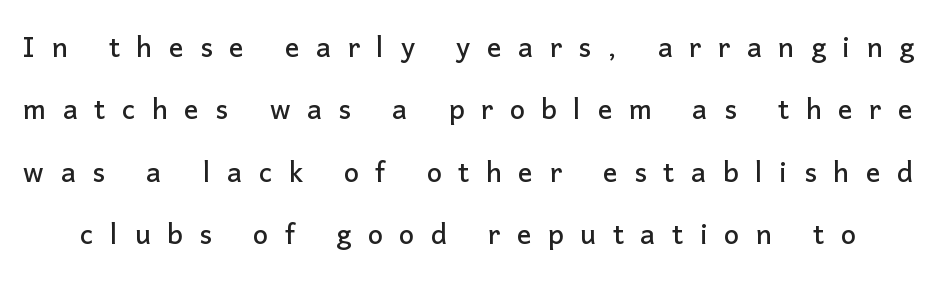
{"serif": "no", "italic": "no", "width": "normal", "stroke_contrast": "low", "x_height": "medium", "monospaced": "no", "underline": "no", "line_spacing_ratio": 1.73, "letter_spacing": "wide", "letter_spacing_em": 0.46, "glyph_px": 36}
